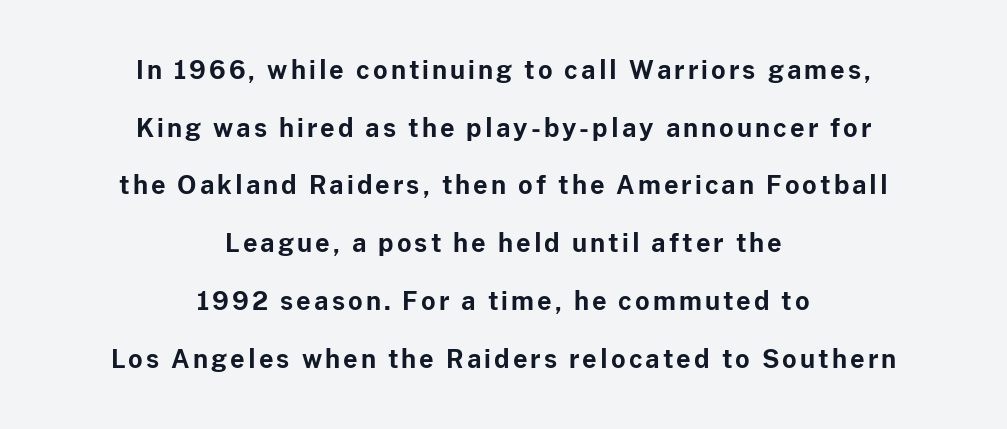
The font is running at its bold setting. Unlike italic type, these characters show no tilt at all. Leading is clearly above the norm, producing a sparse column. Underlining? Definitely not there.
